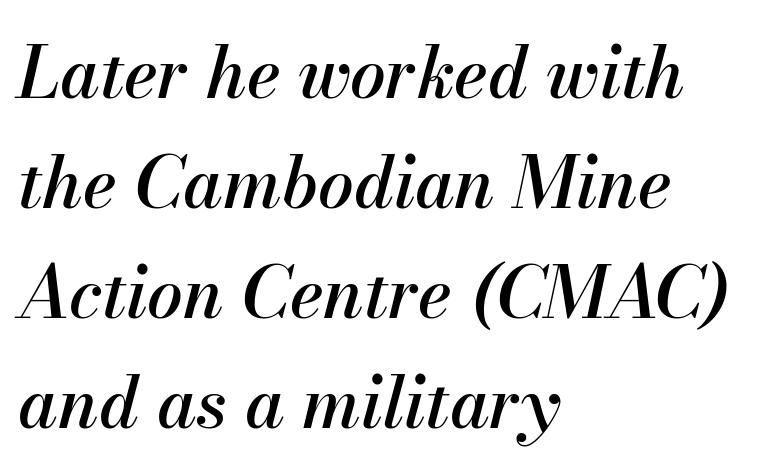
The image shows 71 px text type, italic (leaning right); set left-aligned, normal line spacing (1.55x), normal letter spacing, not underlined; medium stroke contrast and a small x-height.
